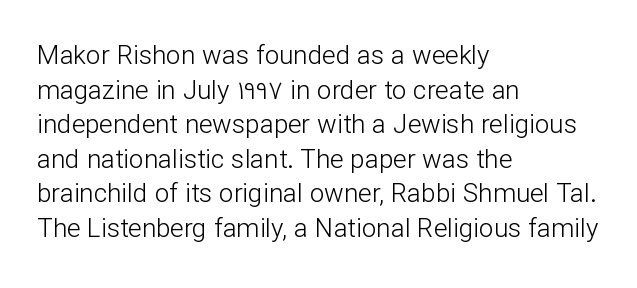
No chunkiness to these letters — they're not bold. A classic flush-left, rag-right setting is used for this passage. One glance says typical: line gaps are just what's usual. The letters sit at their default tracking, neither squeezed nor spread.
